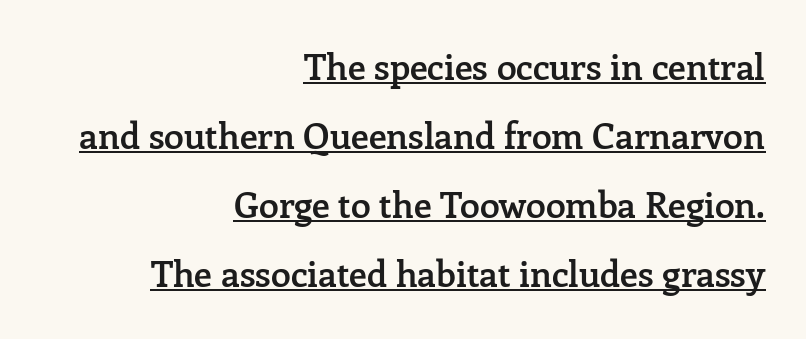
Q: Is the text bold? A: Semi-bold.
Q: Is the text italic (slanted)? A: No, it is upright.
Q: Is the typeface a serif or a sans-serif typeface? A: Serif.
Q: Is the text underlined? A: Yes.
Q: How is the paragraph aligned? A: Right-aligned.
Q: Is the spacing between letters normal or unusually wide? A: Normal.
Q: Is the spacing between lines tight, normal or loose? A: Loose.
Q: Width (condensed, normal, or wide)? A: Normal.
Q: Stroke contrast? A: Low.
Q: x-height? A: Medium.
Q: Monospaced? A: No.
